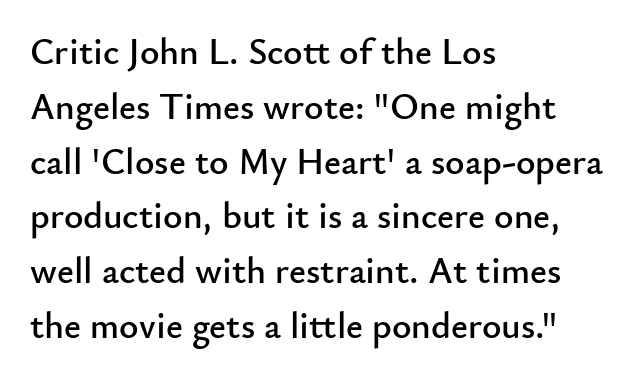
The image shows 37 px sans-serif type, upright; set left-aligned, normal line spacing (1.48x), normal letter spacing, not underlined; low stroke contrast and a small x-height.
